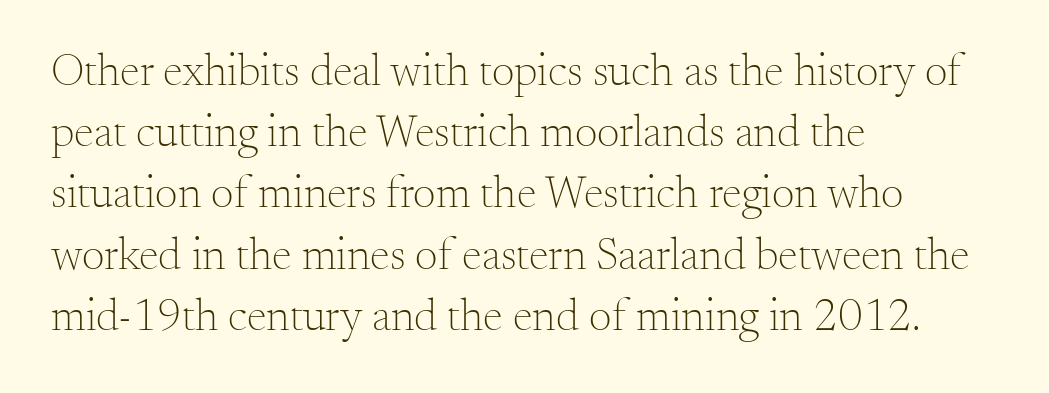
Q: Is the text bold? A: No.
Q: Is the text italic (slanted)? A: No, it is upright.
Q: Is the typeface a serif or a sans-serif typeface? A: Serif.
Q: Is the text underlined? A: No.
Q: How is the paragraph aligned? A: Left-aligned.
Q: Is the spacing between letters normal or unusually wide? A: Normal.
Q: Is the spacing between lines tight, normal or loose? A: Normal.
Q: Width (condensed, normal, or wide)? A: Normal.
Q: Stroke contrast? A: Medium.
Q: x-height? A: Small.
Q: Monospaced? A: No.
